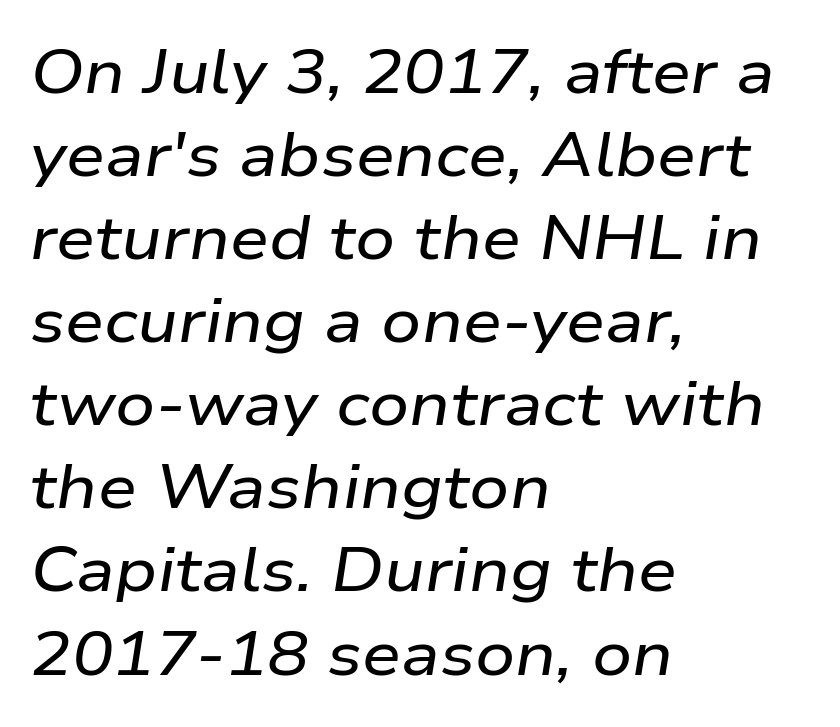
{"italic": "yes", "lean": "right", "slant_degrees": 9, "width": "wide", "stroke_contrast": "low", "x_height": "medium", "monospaced": "no", "underline": "no", "align": "left", "line_spacing": "normal", "line_spacing_ratio": 1.34, "letter_spacing": "normal", "letter_spacing_em": 0.0, "glyph_px": 62}
